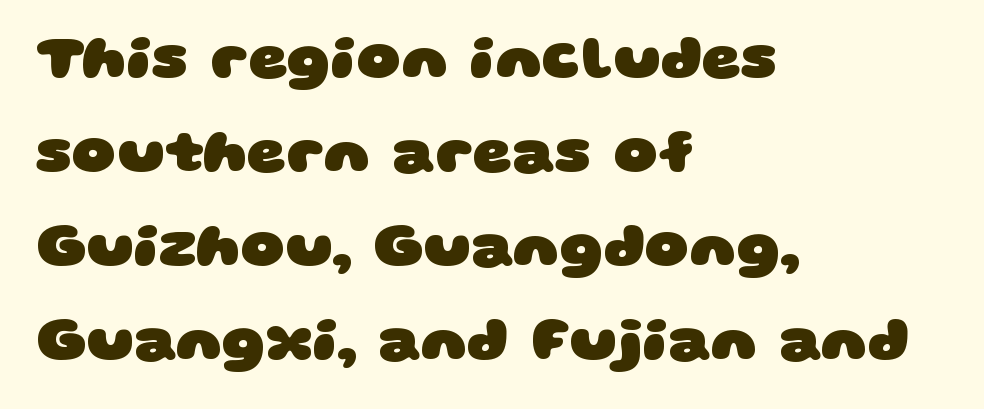
Anything drawn beneath the words? Only blank space. This sample has the flowing, uneven cadence of proportional lettering. Short and long lines alike share a common starting point at left. Typesetter's note: full bold, strokes at maximum text heaviness. The rendering uses a moderate line-height, typical for paragraphs. The characters display no serif detailing; their extremities are plain.
